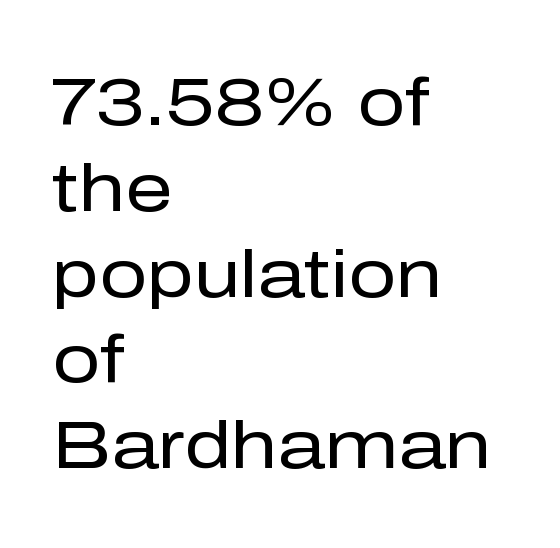
{"serif": "no", "italic": "no", "bold": "no", "weight": "regular", "width": "normal", "stroke_contrast": "low", "x_height": "medium", "monospaced": "no", "underline": "no", "align": "left", "line_spacing": "normal", "line_spacing_ratio": 1.28, "letter_spacing": "normal", "letter_spacing_em": 0.0, "glyph_px": 67}
